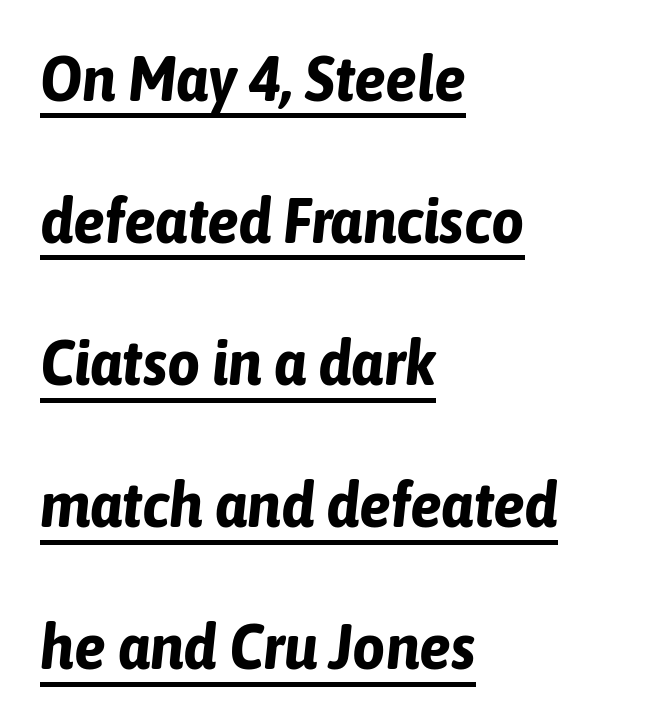
The image shows 64 px bold, condensed type, italic (leaning right); set left-aligned, loose line spacing (2.22x), normal letter spacing, underlined; low stroke contrast and a medium x-height.
